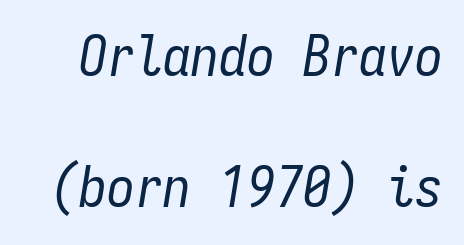
Q: Is the text bold? A: No.
Q: Is the text italic (slanted)? A: Yes, it leans right by about 9 degrees.
Q: Is the text underlined? A: No.
Q: Is the spacing between letters normal or unusually wide? A: Normal.
Q: Is the spacing between lines tight, normal or loose? A: Loose.
Q: Width (condensed, normal, or wide)? A: Condensed.
Q: Stroke contrast? A: Low.
Q: x-height? A: Medium.
Q: Monospaced? A: Yes.
